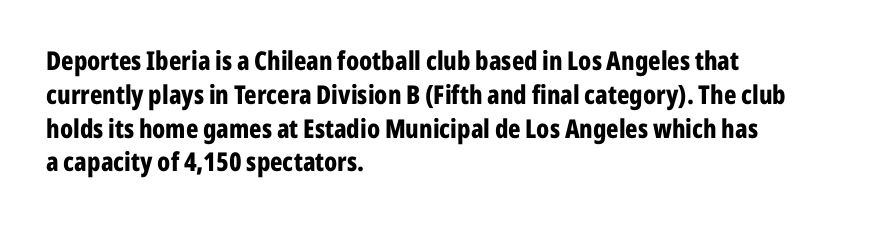
{"italic": "no", "bold": "yes", "underline": "no", "align": "left", "line_spacing": "normal", "line_spacing_ratio": 1.3, "letter_spacing": "normal", "letter_spacing_em": 0.0, "glyph_px": 26}
